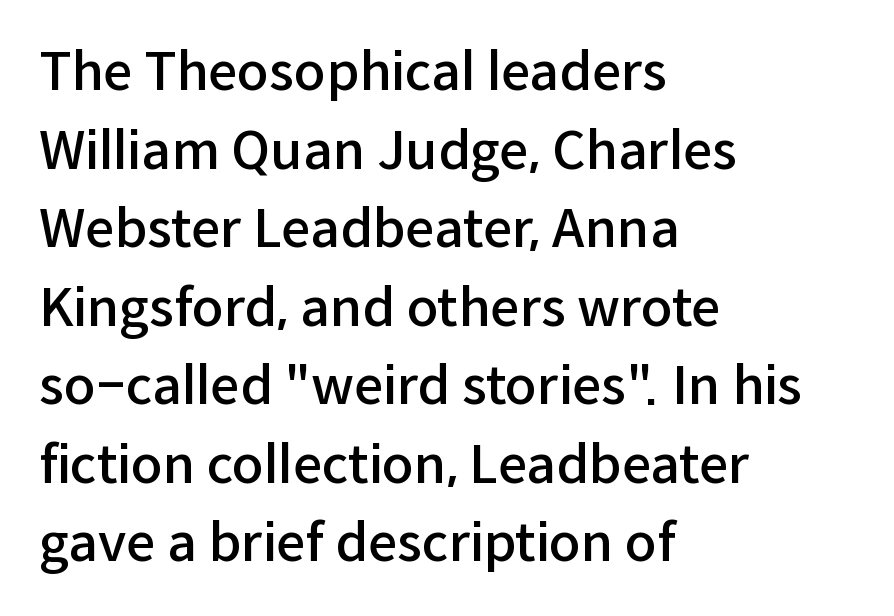
Q: Is the text bold? A: Semi-bold.
Q: Is the text italic (slanted)? A: No, it is upright.
Q: Is the typeface a serif or a sans-serif typeface? A: Sans-serif.
Q: Is the text underlined? A: No.
Q: How is the paragraph aligned? A: Left-aligned.
Q: Is the spacing between letters normal or unusually wide? A: Normal.
Q: Is the spacing between lines tight, normal or loose? A: Normal.
Q: Width (condensed, normal, or wide)? A: Normal.
Q: Stroke contrast? A: Low.
Q: x-height? A: Medium.
Q: Monospaced? A: No.
